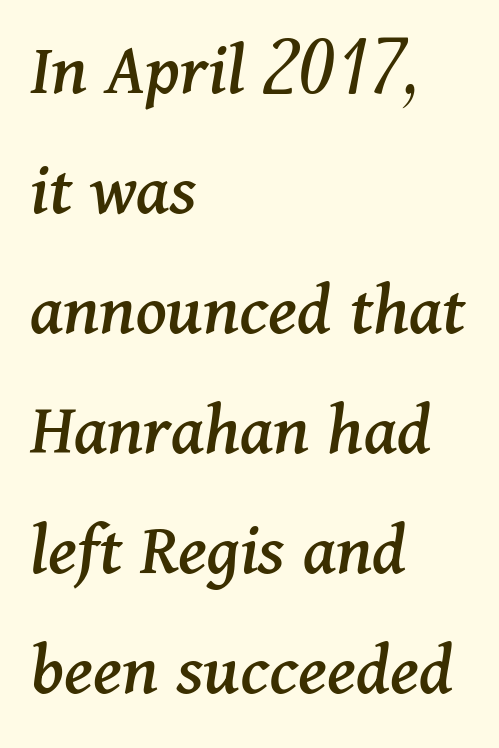
Spacing between characters is what you'd get straight out of the box. You could not count columns in this text — the font is proportionally spaced. If you drew a line through each stem, it would be angled. Typographically, this falls in the serif category. Check the space under the baseline: it is left empty. A classic flush-left, rag-right setting is used for this passage.
